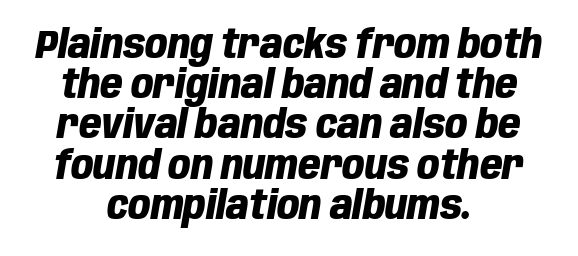
You could not count columns in this text — the font is proportionally spaced. A typesetter would mark this as italic. Nobody drew a line under any word here. Quick note: interline space is minimal. Both edges are ragged and mirror each other, which tells us the setting is centered. Plenty of ink on the page — the face is bold.
